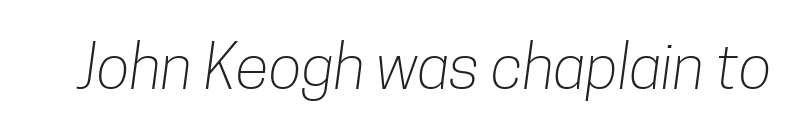
Is this a heavy cut? Hardly; it is regular or lighter. Quick note: underline off. What kind of face is this? One without serifs — a sans. Does extra space separate the letters? No, they use regular spacing. Think of a printed novel: that variable character pitch is what you see here.
